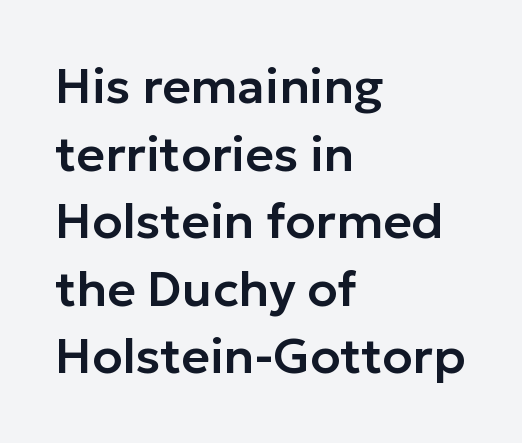
The letters advance in unequal steps, a hallmark of proportional type. Here the glyphs are tracked normally, forming tight word shapes. Anything drawn beneath the words? Only blank space. The rows are spaced the way most documents space them.
